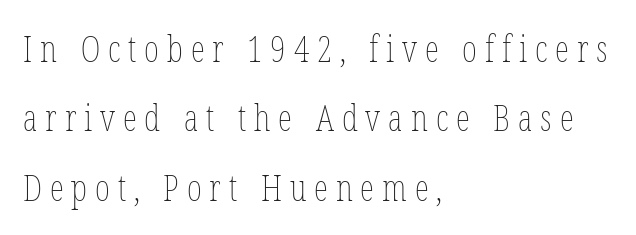
Q: Is the text bold? A: No.
Q: Is the text italic (slanted)? A: No, it is upright.
Q: Is the text underlined? A: No.
Q: How is the paragraph aligned? A: Left-aligned.
Q: Is the spacing between letters normal or unusually wide? A: Unusually wide.
Q: Is the spacing between lines tight, normal or loose? A: Loose.
Q: Width (condensed, normal, or wide)? A: Condensed.
Q: Stroke contrast? A: Low.
Q: x-height? A: Medium.
Q: Monospaced? A: No.
